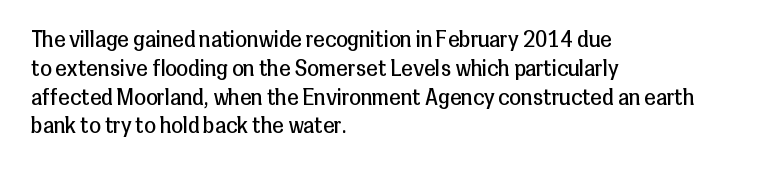
Q: Is the text bold? A: No.
Q: Is the text italic (slanted)? A: No, it is upright.
Q: Is the text underlined? A: No.
Q: How is the paragraph aligned? A: Left-aligned.
Q: Is the spacing between letters normal or unusually wide? A: Normal.
Q: Is the spacing between lines tight, normal or loose? A: Normal.
